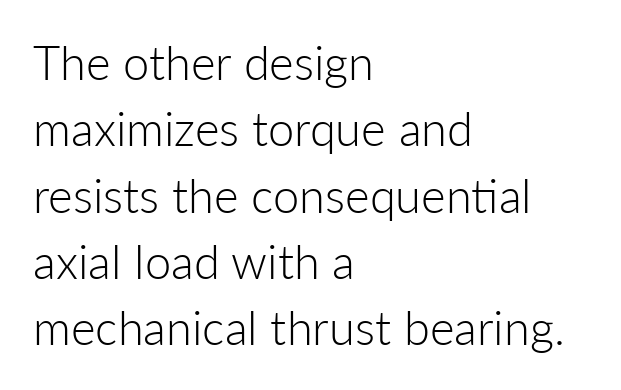
The image shows 47 px light sans-serif type, upright; set left-aligned, normal line spacing (1.41x), normal letter spacing, not underlined; low stroke contrast and a medium x-height.
